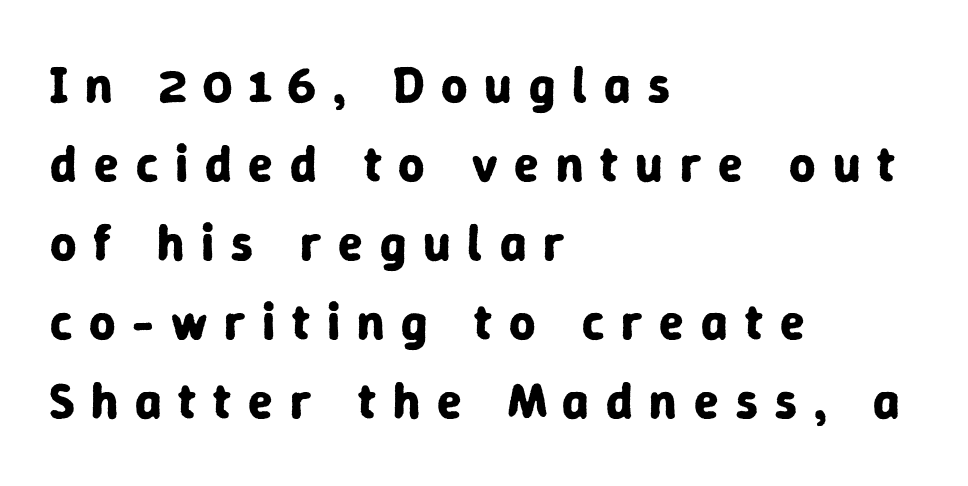
The image shows 51 px bold sans-serif type, upright; set left-aligned, normal line spacing (1.55x), unusually wide letter spacing (+0.33 em), not underlined; low stroke contrast and a medium x-height.
